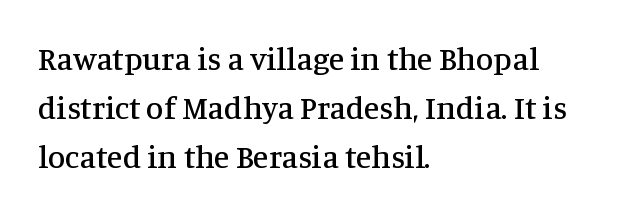
{"serif": "yes", "italic": "no", "width": "normal", "stroke_contrast": "medium", "x_height": "large", "monospaced": "no", "underline": "no", "align": "left", "line_spacing": "normal", "line_spacing_ratio": 1.53, "letter_spacing": "normal", "letter_spacing_em": 0.0, "glyph_px": 32}
